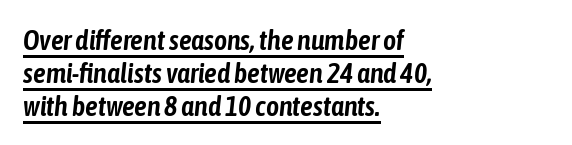
{"italic": "yes", "lean": "right", "slant_degrees": 6, "width": "condensed", "stroke_contrast": "low", "x_height": "medium", "monospaced": "no", "underline": "yes", "align": "left", "line_spacing_ratio": 1.17, "letter_spacing": "normal", "letter_spacing_em": 0.0, "glyph_px": 28}
